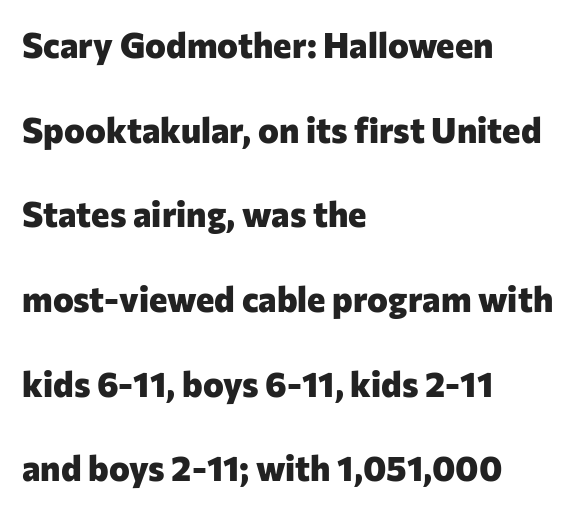
Q: Is the text bold? A: Yes.
Q: Is the text italic (slanted)? A: No, it is upright.
Q: Is the typeface a serif or a sans-serif typeface? A: Sans-serif.
Q: Is the text underlined? A: No.
Q: How is the paragraph aligned? A: Left-aligned.
Q: Is the spacing between letters normal or unusually wide? A: Normal.
Q: Is the spacing between lines tight, normal or loose? A: Loose.
Q: Width (condensed, normal, or wide)? A: Normal.
Q: Stroke contrast? A: Low.
Q: x-height? A: Medium.
Q: Monospaced? A: No.
